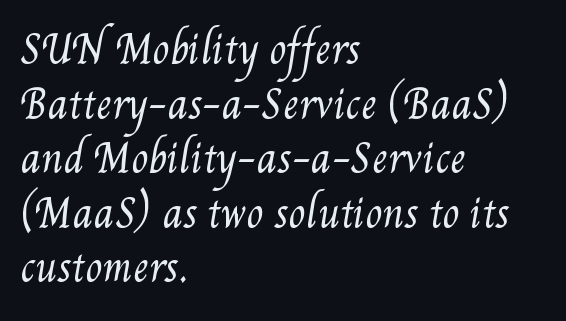
The image shows 39 px regular-weight, condensed type; set left-aligned, normal line spacing (1.4x), normal letter spacing, not underlined; medium stroke contrast and a small x-height.
